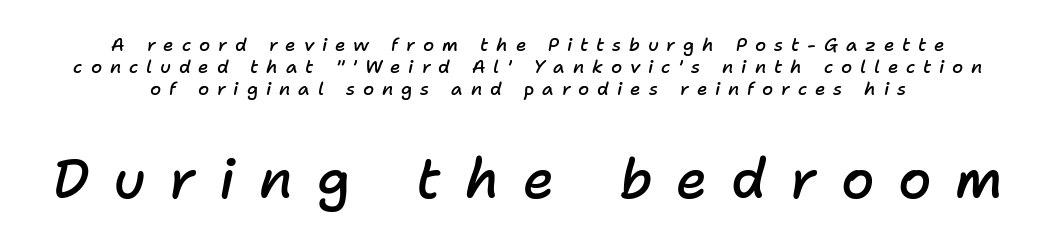
Q: Is the text bold? A: Semi-bold.
Q: Is the text italic (slanted)? A: Yes, it leans right by about 11 degrees.
Q: Is the text underlined? A: No.
Q: How is the paragraph aligned? A: Centered.
Q: Is the spacing between letters normal or unusually wide? A: Unusually wide.
Q: Which block of text is set in a larger size, the first (top) or the second (bottom)? A: The second (bottom) one.
Q: Width (condensed, normal, or wide)? A: Normal.
Q: Stroke contrast? A: Low.
Q: x-height? A: Medium.
Q: Monospaced? A: No.
